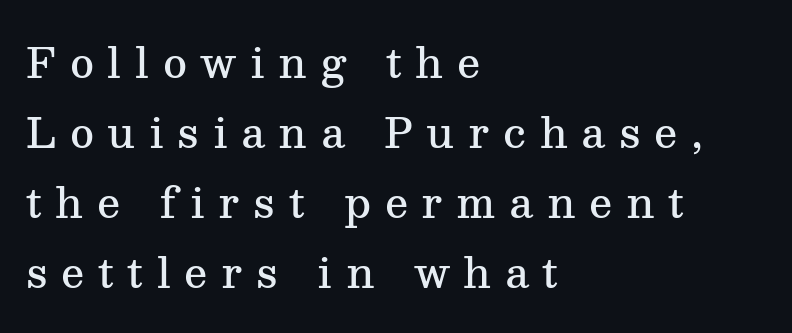
Q: Is the text bold? A: Semi-bold.
Q: Is the text italic (slanted)? A: No, it is upright.
Q: Is the typeface a serif or a sans-serif typeface? A: Serif.
Q: Is the text underlined? A: No.
Q: How is the paragraph aligned? A: Left-aligned.
Q: Is the spacing between letters normal or unusually wide? A: Unusually wide.
Q: Width (condensed, normal, or wide)? A: Normal.
Q: Stroke contrast? A: Medium.
Q: x-height? A: Medium.
Q: Monospaced? A: No.
